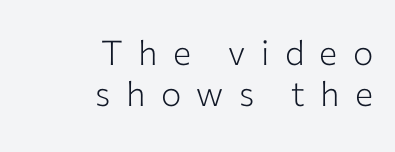
{"serif": "no", "italic": "no", "bold": "no", "weight": "light", "width": "normal", "stroke_contrast": "low", "x_height": "medium", "monospaced": "no", "underline": "no", "align": "right", "line_spacing_ratio": 1.21, "letter_spacing": "wide", "letter_spacing_em": 0.45, "glyph_px": 34}
